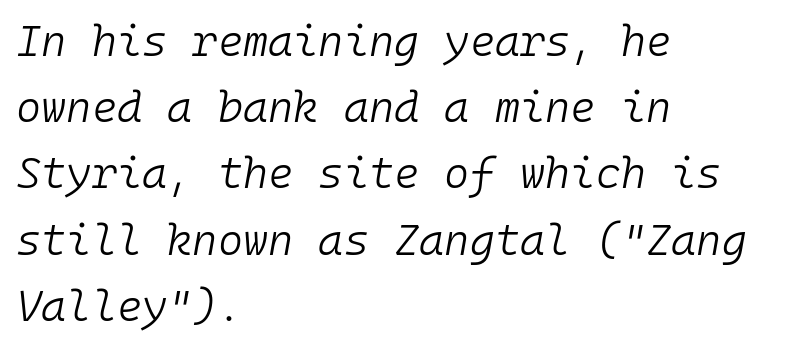
The image shows 43 px light type, italic (leaning right), monospaced; set left-aligned, normal line spacing (1.54x), normal letter spacing, not underlined; low stroke contrast and a medium x-height.
